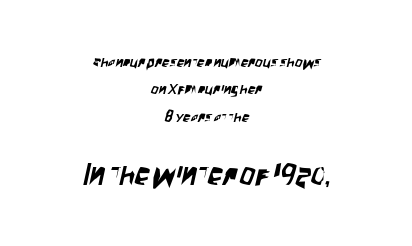
{"serif": "no", "width": "condensed", "stroke_contrast": "low", "x_height": "large", "monospaced": "no", "underline": "no", "align": "center", "line_spacing_ratio": 1.82, "letter_spacing": "normal", "letter_spacing_em": 0.0, "larger_block": "second", "size_ratio": 2.0, "glyph_px": 30}
